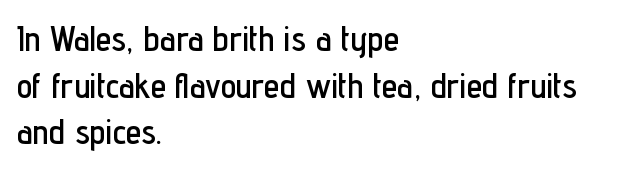
Q: Is the text italic (slanted)? A: No, it is upright.
Q: Is the typeface a serif or a sans-serif typeface? A: Sans-serif.
Q: Is the text underlined? A: No.
Q: How is the paragraph aligned? A: Left-aligned.
Q: Is the spacing between letters normal or unusually wide? A: Normal.
Q: Is the spacing between lines tight, normal or loose? A: Normal.
Q: Width (condensed, normal, or wide)? A: Condensed.
Q: Stroke contrast? A: Low.
Q: x-height? A: Medium.
Q: Monospaced? A: No.
